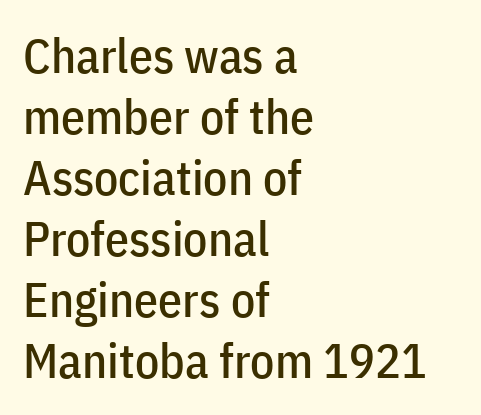
Q: Is the text italic (slanted)? A: No, it is upright.
Q: Is the typeface a serif or a sans-serif typeface? A: Sans-serif.
Q: Is the text underlined? A: No.
Q: How is the paragraph aligned? A: Left-aligned.
Q: Is the spacing between letters normal or unusually wide? A: Normal.
Q: Is the spacing between lines tight, normal or loose? A: Normal.
Q: Width (condensed, normal, or wide)? A: Condensed.
Q: Stroke contrast? A: Low.
Q: x-height? A: Medium.
Q: Monospaced? A: No.
